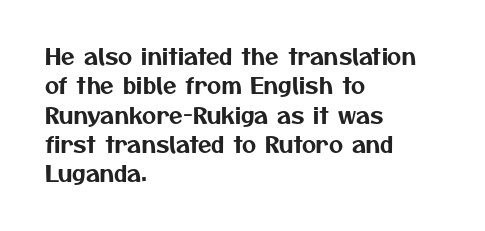
The type is set solid horizontally, with unmodified tracking. The lines in this sample share a left origin and differ only in where they stop. Baseline-to-baseline distance is the conventional proportion of letter height. Type without underlining.
